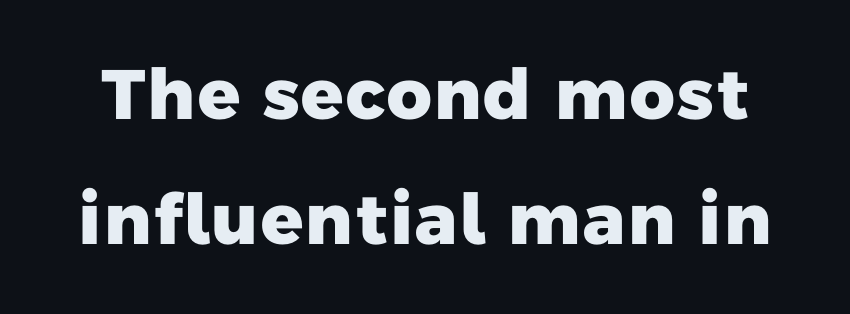
The image shows 70 px heavy sans-serif type; set line spacing 1.79x, normal letter spacing, not underlined; low stroke contrast and a medium x-height.
